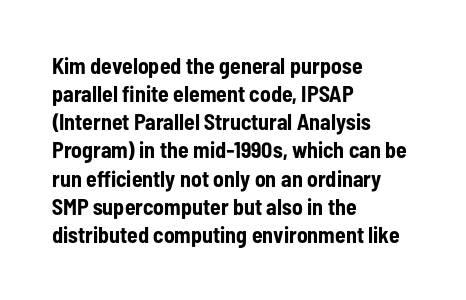
The passage is arranged the way most books set body copy — flush left. No word sits above an underline. Nobody touched the tracking dial on this one. Stroke thickness is high; the sample reads as a true bold.
